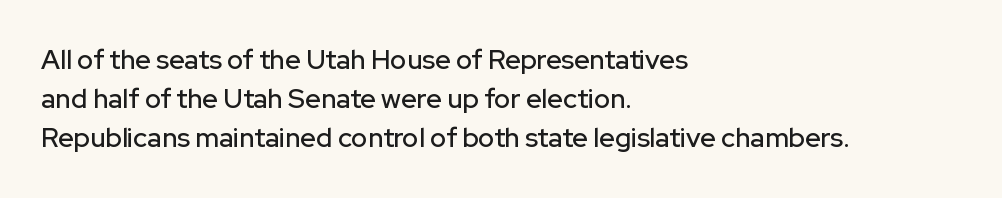
{"italic": "no", "underline": "no", "align": "left", "line_spacing": "normal", "line_spacing_ratio": 1.45, "letter_spacing": "normal", "letter_spacing_em": 0.0, "glyph_px": 27}
